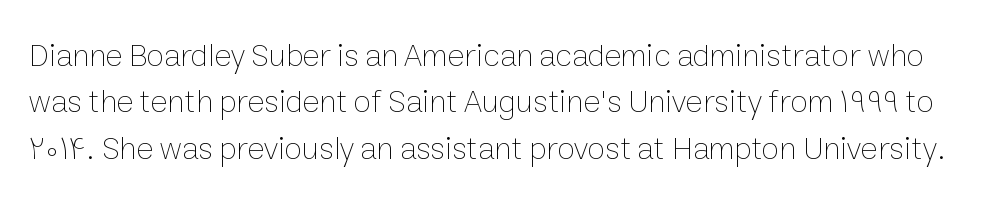
The rendering keeps characters at their native spacing. Nobody drew a line under any word here. A typesetter would call this leading conventional body-copy spacing. Vertical strokes here are truly vertical. Heaviness? Minimal to ordinary, like unemphasized prose. Varying glyph widths throughout — classic text-font behaviour.
